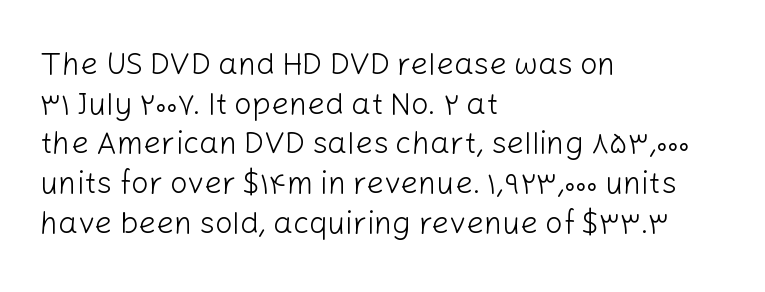
{"serif": "no", "italic": "no", "bold": "no", "weight": "light", "width": "normal", "stroke_contrast": "low", "x_height": "medium", "monospaced": "no", "underline": "no", "align": "left", "line_spacing": "normal", "line_spacing_ratio": 1.28, "letter_spacing": "normal", "letter_spacing_em": 0.0, "glyph_px": 31}
